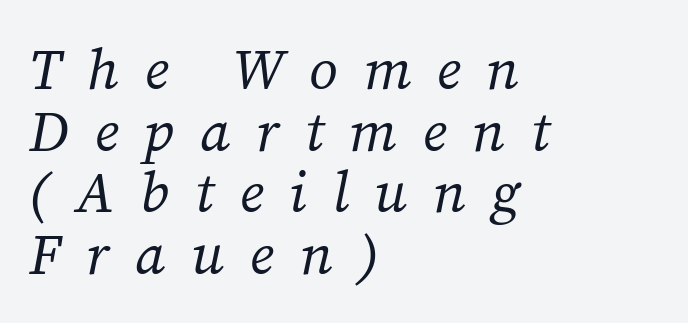
The image shows 57 px regular-weight serif type, italic (leaning right); set left-aligned, tight line spacing (1.08x), unusually wide letter spacing (+0.45 em), not underlined; medium stroke contrast and a medium x-height.
